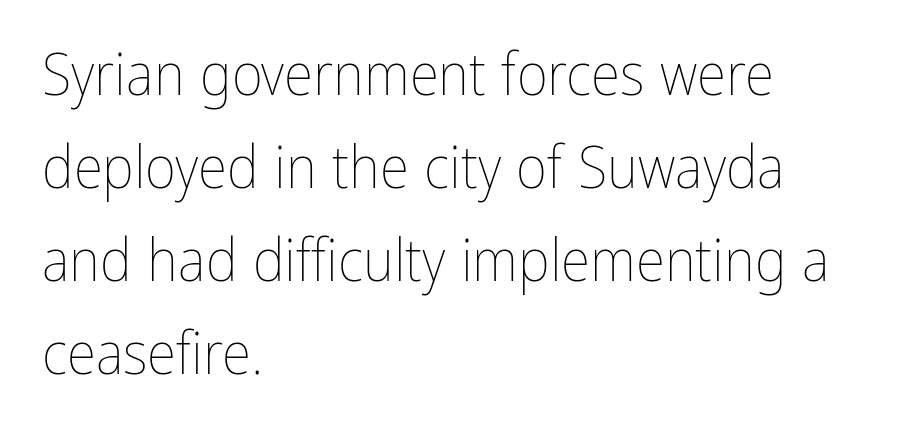
Q: Is the text bold? A: No.
Q: Is the text italic (slanted)? A: No, it is upright.
Q: Is the text underlined? A: No.
Q: How is the paragraph aligned? A: Left-aligned.
Q: Is the spacing between letters normal or unusually wide? A: Normal.
Q: Is the spacing between lines tight, normal or loose? A: Normal.
Q: Width (condensed, normal, or wide)? A: Condensed.
Q: Stroke contrast? A: Low.
Q: x-height? A: Medium.
Q: Monospaced? A: No.
